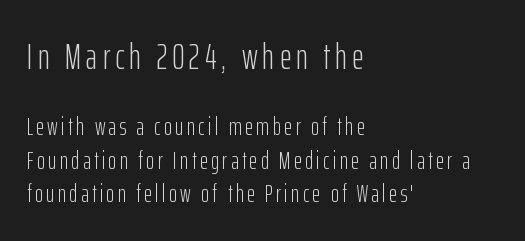
The image shows 37 px light, condensed sans-serif type, upright; set left-aligned, normal line spacing (1.34x), not underlined; the first (top) block is 1.48x larger; low stroke contrast and a medium x-height.
